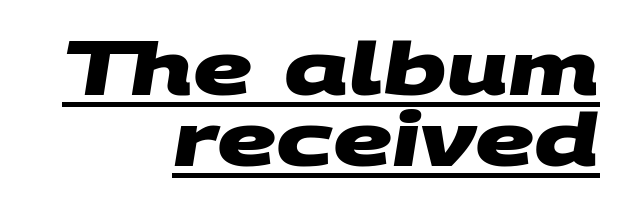
Students, note that the glyphs here touch the page at normal intervals. Each letter's strokes conclude bluntly, with no projecting serifs. The typesetting leans heavy: a genuine bold. The lettering is marked with a stroke running underneath it.
